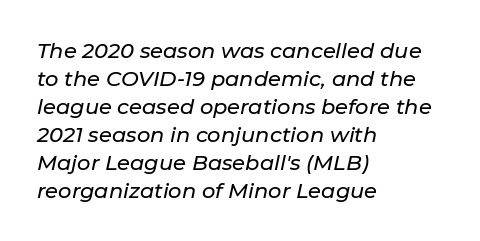
Q: Is the text italic (slanted)? A: Yes, it leans right by about 11 degrees.
Q: Is the text underlined? A: No.
Q: How is the paragraph aligned? A: Left-aligned.
Q: Is the spacing between letters normal or unusually wide? A: Normal.
Q: Is the spacing between lines tight, normal or loose? A: Normal.
